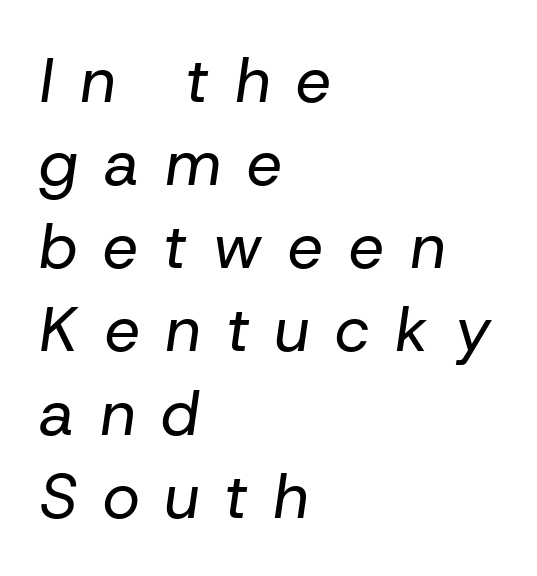
Q: Is the text bold? A: No.
Q: Is the text italic (slanted)? A: Yes, it leans right by about 8 degrees.
Q: Is the text underlined? A: No.
Q: How is the paragraph aligned? A: Left-aligned.
Q: Is the spacing between letters normal or unusually wide? A: Unusually wide.
Q: Is the spacing between lines tight, normal or loose? A: Normal.
Q: Width (condensed, normal, or wide)? A: Normal.
Q: Stroke contrast? A: Low.
Q: x-height? A: Medium.
Q: Monospaced? A: No.
